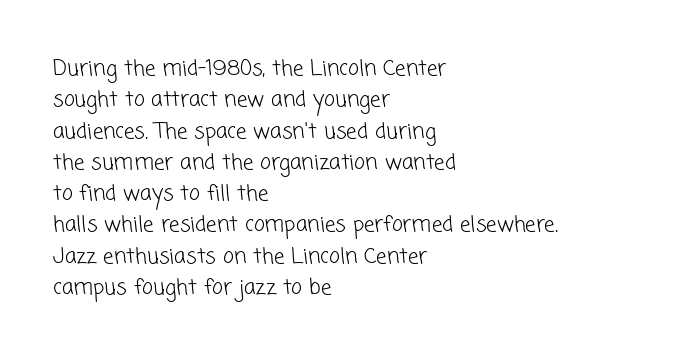
{"bold": "no", "underline": "no", "align": "left", "line_spacing": "normal", "line_spacing_ratio": 1.49, "letter_spacing": "normal", "letter_spacing_em": 0.0, "glyph_px": 21}
